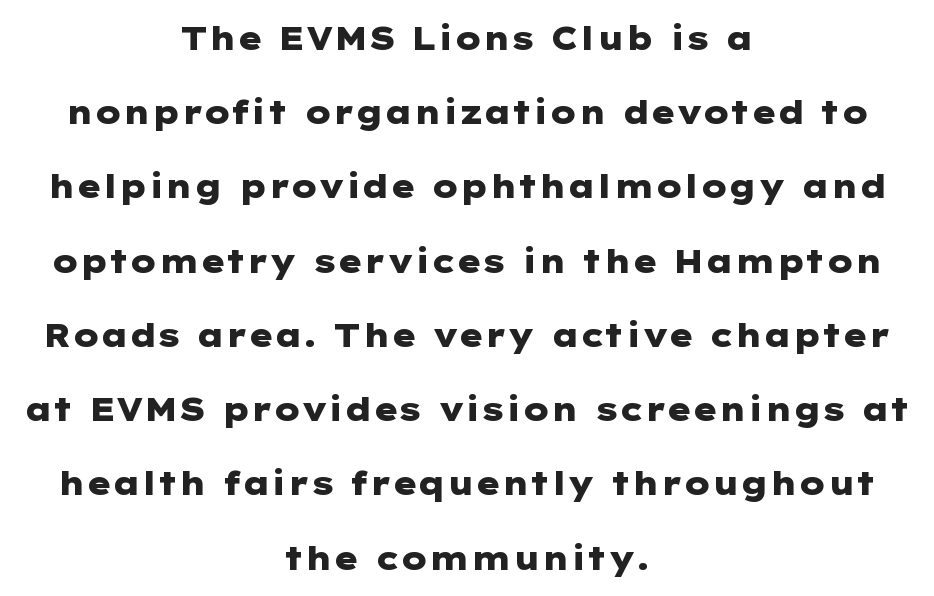
{"serif": "no", "italic": "no", "bold": "yes", "weight": "heavy", "width": "wide", "stroke_contrast": "low", "x_height": "medium", "underline": "no", "align": "center", "line_spacing": "loose", "line_spacing_ratio": 2.32, "letter_spacing": "normal", "letter_spacing_em": 0.0, "glyph_px": 32}
